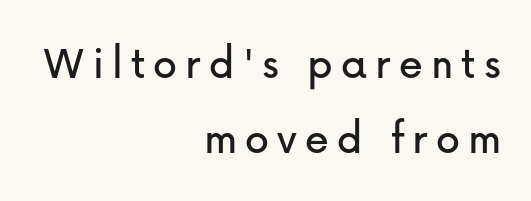
The image shows 48 px sans-serif type, upright; set right-aligned, normal line spacing (1.57x), not underlined; low stroke contrast and a medium x-height.
